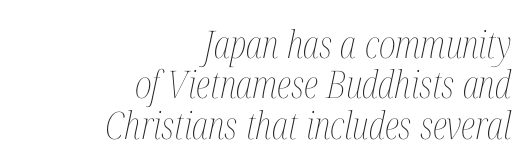
Q: Is the text bold? A: No.
Q: Is the text italic (slanted)? A: Yes, it leans right by about 12 degrees.
Q: Is the text underlined? A: No.
Q: How is the paragraph aligned? A: Right-aligned.
Q: Is the spacing between letters normal or unusually wide? A: Normal.
Q: Is the spacing between lines tight, normal or loose? A: Tight.
Q: Width (condensed, normal, or wide)? A: Condensed.
Q: Stroke contrast? A: Medium.
Q: x-height? A: Medium.
Q: Monospaced? A: No.
